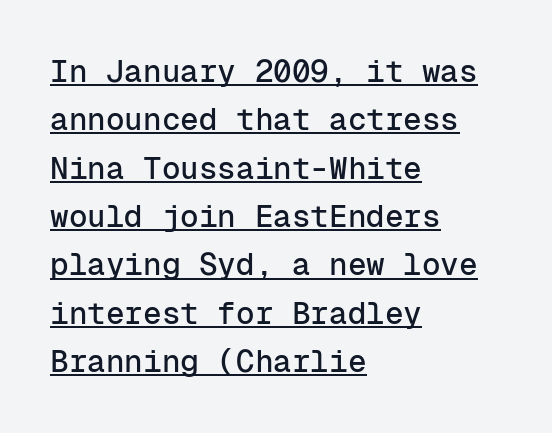
Q: Is the text italic (slanted)? A: No, it is upright.
Q: Is the typeface a serif or a sans-serif typeface? A: Sans-serif.
Q: Is the text underlined? A: Yes.
Q: How is the paragraph aligned? A: Left-aligned.
Q: Is the spacing between letters normal or unusually wide? A: Normal.
Q: Is the spacing between lines tight, normal or loose? A: Normal.
Q: Width (condensed, normal, or wide)? A: Normal.
Q: Stroke contrast? A: Low.
Q: x-height? A: Medium.
Q: Monospaced? A: Yes.
